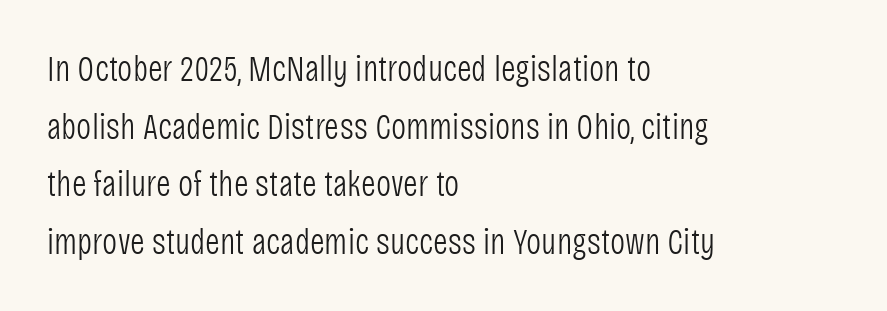
The image shows 36 px light, condensed sans-serif type, upright; set left-aligned, normal line spacing (1.6x), normal letter spacing, not underlined; low stroke contrast and a large x-height.
